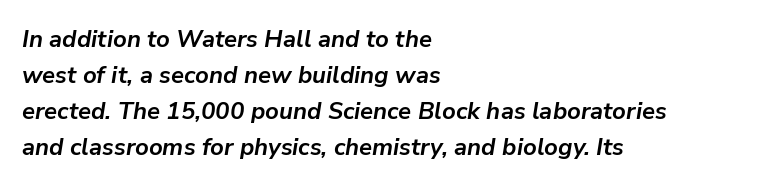
{"italic": "yes", "lean": "right", "slant_degrees": 9, "bold": "yes", "underline": "no", "align": "left", "line_spacing": "normal", "line_spacing_ratio": 1.5, "letter_spacing": "normal", "letter_spacing_em": 0.0, "glyph_px": 24}
